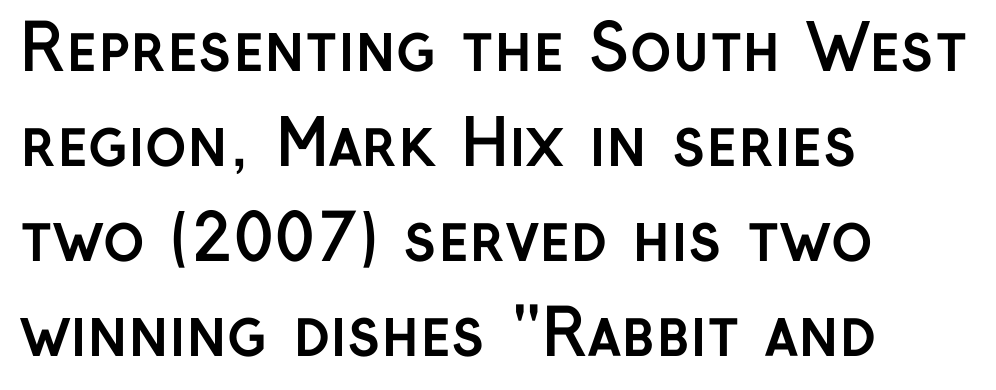
{"serif": "no", "italic": "no", "bold": "yes", "weight": "semibold", "width": "normal", "stroke_contrast": "low", "x_height": "medium", "monospaced": "no", "underline": "no", "align": "left", "line_spacing": "normal", "line_spacing_ratio": 1.51, "letter_spacing": "normal", "letter_spacing_em": 0.0, "glyph_px": 63}
